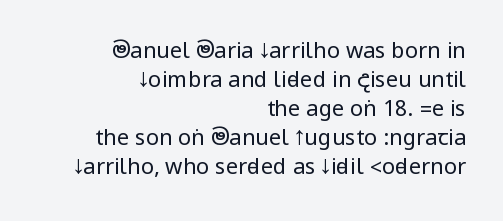
The image shows 22 px text type, upright; set right-aligned, normal line spacing (1.32x), normal letter spacing, not underlined.
